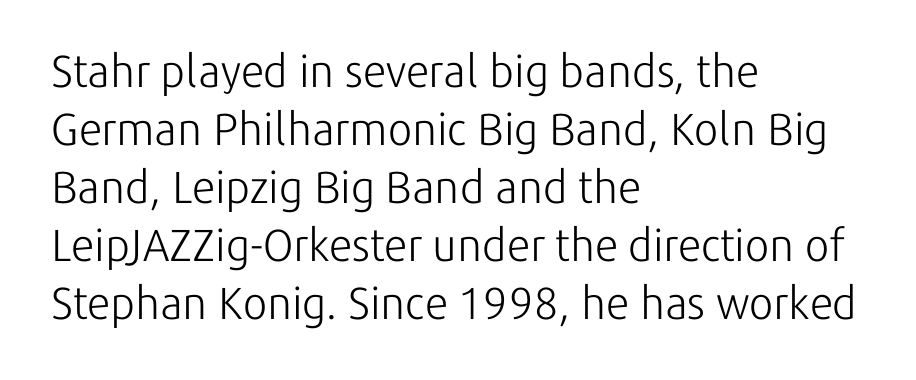
The image shows 45 px light sans-serif type, upright; set left-aligned, normal line spacing (1.29x), normal letter spacing, not underlined; low stroke contrast and a medium x-height.
